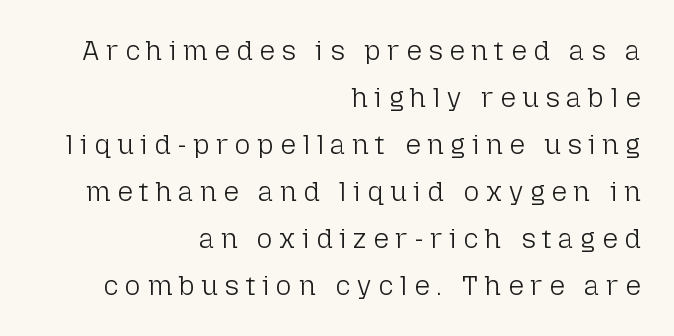
Is the stroke heavy? The answer is a plain regular-or-lighter. Honestly, the letter spacing is so wide it's the main thing you notice. The space beneath each line is pristine and unruled. Vertical strokes here are truly vertical. The compositor pushed each line to the right boundary.
